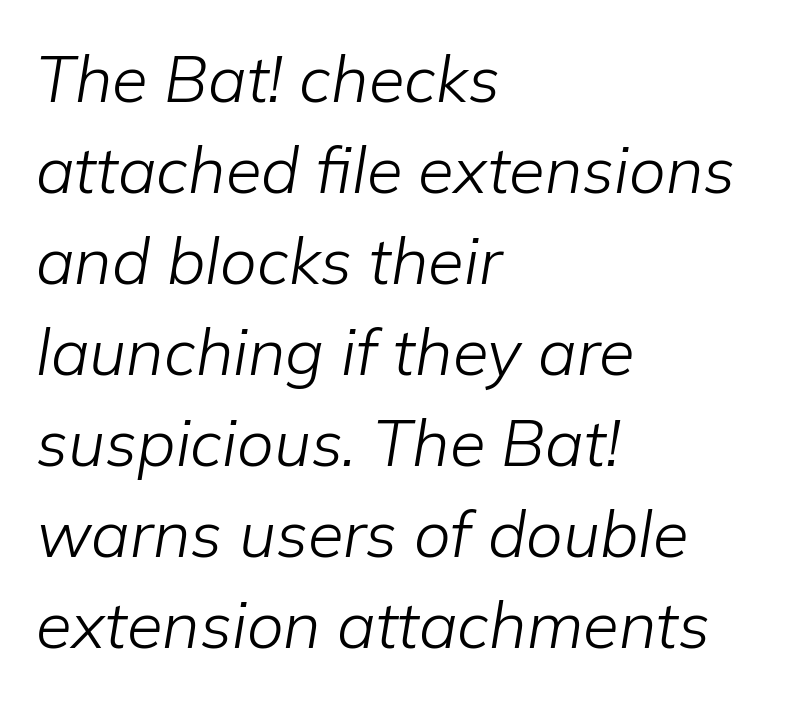
Q: Is the text bold? A: No.
Q: Is the text italic (slanted)? A: Yes, it leans right by about 9 degrees.
Q: Is the text underlined? A: No.
Q: How is the paragraph aligned? A: Left-aligned.
Q: Is the spacing between letters normal or unusually wide? A: Normal.
Q: Is the spacing between lines tight, normal or loose? A: Normal.
Q: Width (condensed, normal, or wide)? A: Normal.
Q: Stroke contrast? A: Low.
Q: x-height? A: Medium.
Q: Monospaced? A: No.
